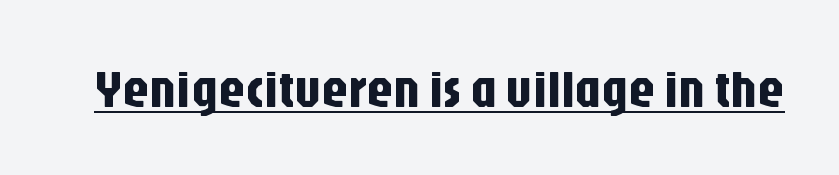
Q: Is the text italic (slanted)? A: No, it is upright.
Q: Is the typeface a serif or a sans-serif typeface? A: Sans-serif.
Q: Is the text underlined? A: Yes.
Q: Is the spacing between letters normal or unusually wide? A: Normal.
Q: Width (condensed, normal, or wide)? A: Condensed.
Q: Stroke contrast? A: Low.
Q: x-height? A: Large.
Q: Monospaced? A: No.
